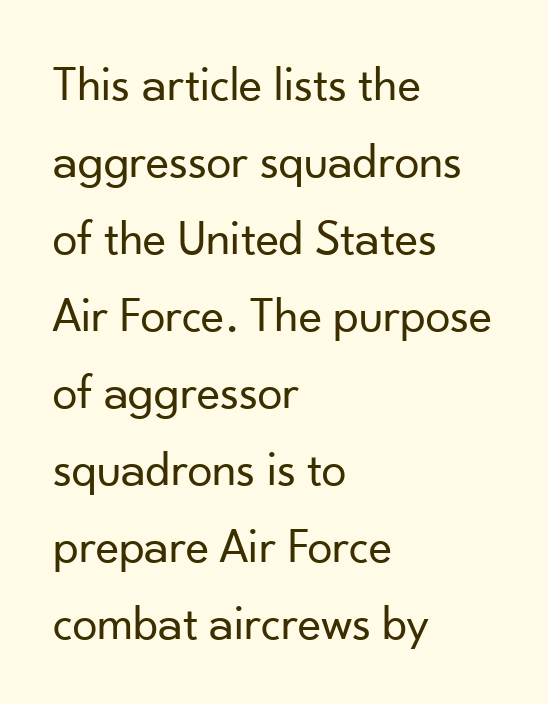
The image shows 50 px regular-weight sans-serif type, upright; set left-aligned, normal line spacing (1.54x), normal letter spacing, not underlined; low stroke contrast and a small x-height.
